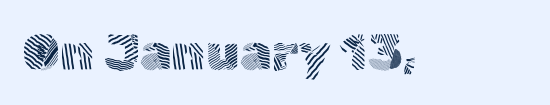
The font family rendered here belongs to the sans-serif group. Each letter keeps its own natural width here, so spacing adapts to shape. This is the regular roman posture of the typeface. This sample uses plain, unmodified letter spacing. Each stroke keeps to a modest, everyday thickness or less.
